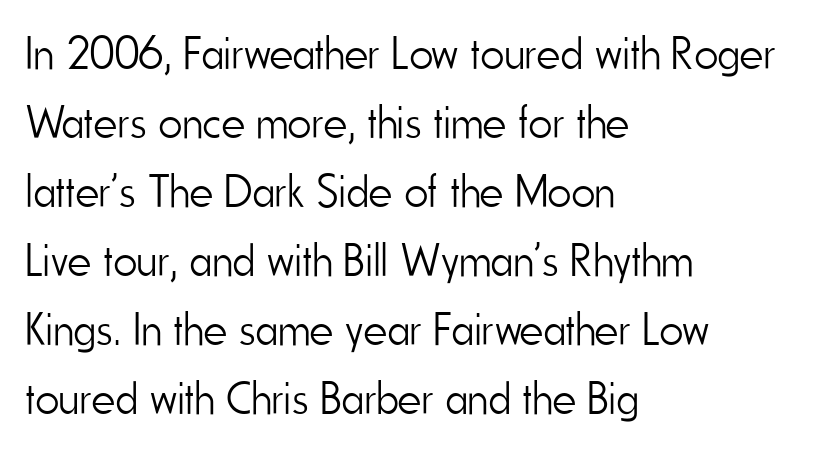
Think standard paragraph weight, or any step lighter than that. This sample uses a sans-serif face. Any mark beneath the type? The region is blank. Looks like regular typesetting: each glyph gets only the width it needs.
